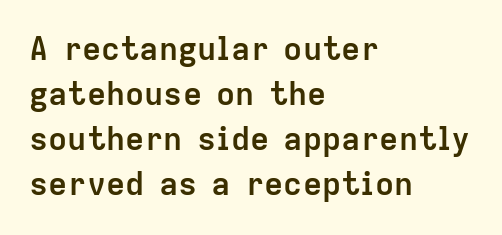
Here the designer chose a conventional face with non-uniform glyph widths. Is there much room between lines? A standard amount, neither cramped nor airy. The font is running at its bold setting. You can tell it's not italic because the verticals are truly vertical.
